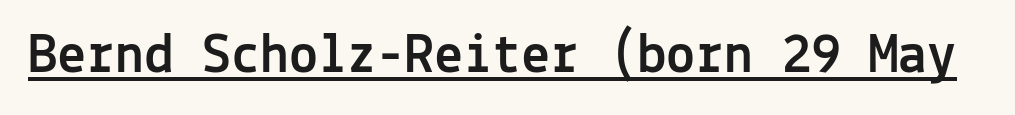
{"serif": "no", "italic": "no", "width": "normal", "x_height": "medium", "monospaced": "yes", "underline": "yes", "letter_spacing": "normal", "letter_spacing_em": 0.0, "glyph_px": 58}
